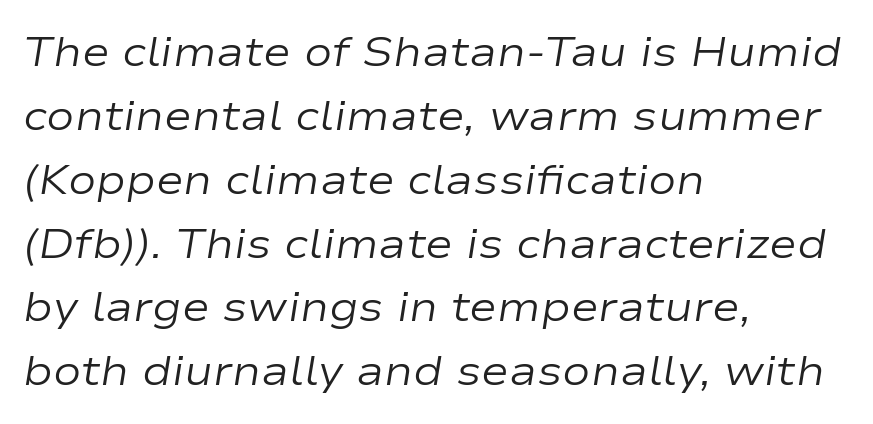
Q: Is the text bold? A: No.
Q: Is the text italic (slanted)? A: Yes, it leans right by about 9 degrees.
Q: Is the text underlined? A: No.
Q: How is the paragraph aligned? A: Left-aligned.
Q: Is the spacing between letters normal or unusually wide? A: Normal.
Q: Is the spacing between lines tight, normal or loose? A: Normal.
Q: Width (condensed, normal, or wide)? A: Wide.
Q: Stroke contrast? A: Low.
Q: x-height? A: Medium.
Q: Monospaced? A: No.
